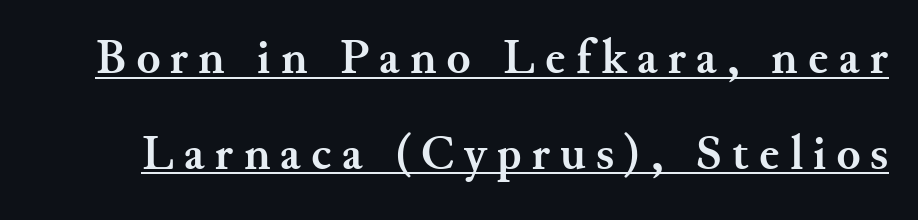
Q: Is the text bold? A: Yes.
Q: Is the text italic (slanted)? A: No, it is upright.
Q: Is the typeface a serif or a sans-serif typeface? A: Serif.
Q: Is the text underlined? A: Yes.
Q: Is the spacing between letters normal or unusually wide? A: Unusually wide.
Q: Is the spacing between lines tight, normal or loose? A: Loose.
Q: Width (condensed, normal, or wide)? A: Normal.
Q: Stroke contrast? A: Medium.
Q: x-height? A: Small.
Q: Monospaced? A: No.
